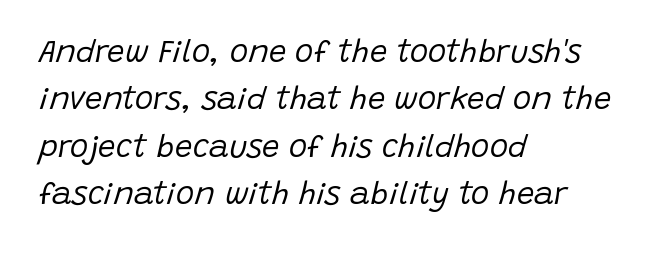
{"italic": "yes", "lean": "right", "slant_degrees": 15, "bold": "no", "weight": "regular", "width": "normal", "stroke_contrast": "low", "x_height": "large", "monospaced": "no", "underline": "no", "align": "left", "line_spacing": "normal", "line_spacing_ratio": 1.53, "letter_spacing": "normal", "letter_spacing_em": 0.0, "glyph_px": 31}
